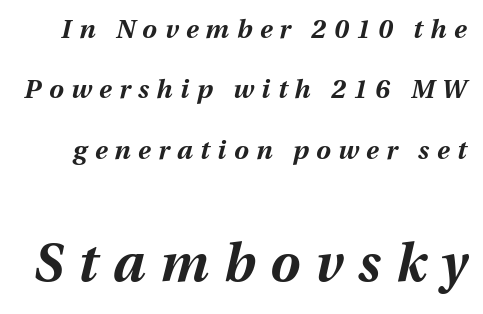
This sample uses expanded letter spacing, leaving extra air between glyphs. Proportional: the letters do not fall into vertical columns. Small over large — that's the arrangement of the two blocks here. Vertically, the passage feels expansive, rows floating well apart.
